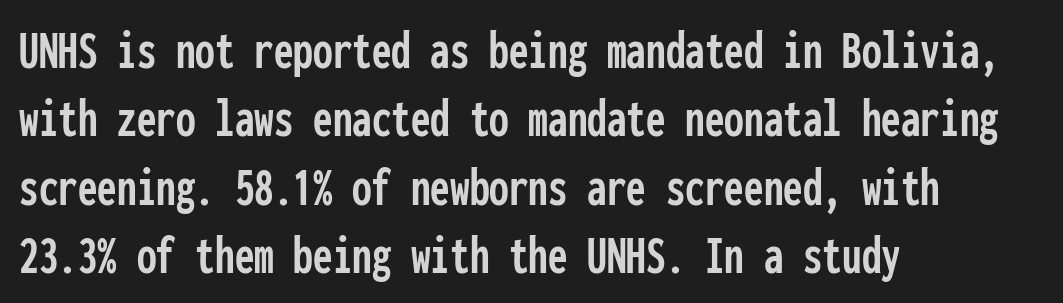
Q: Is the text italic (slanted)? A: No, it is upright.
Q: Is the typeface a serif or a sans-serif typeface? A: Sans-serif.
Q: Is the text underlined? A: No.
Q: How is the paragraph aligned? A: Left-aligned.
Q: Is the spacing between letters normal or unusually wide? A: Normal.
Q: Width (condensed, normal, or wide)? A: Condensed.
Q: Stroke contrast? A: Low.
Q: x-height? A: Medium.
Q: Monospaced? A: Yes.
